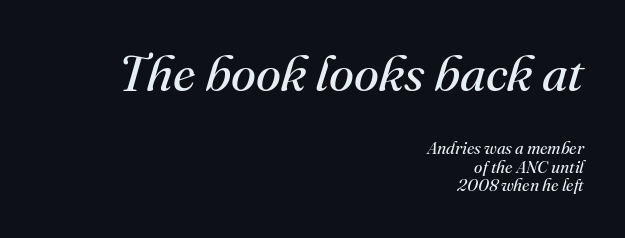
The image shows 51 px regular-weight serif type, italic (leaning right); set right-aligned, tight line spacing (1.09x), normal letter spacing, not underlined; the first (top) block is 3.0x larger; medium stroke contrast and a small x-height.
